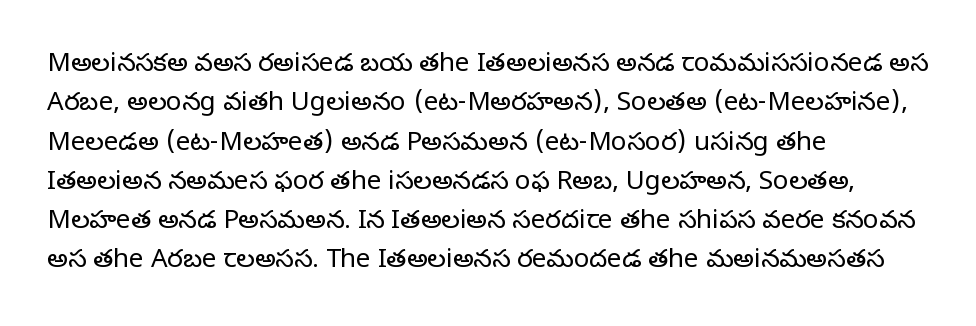
Q: Is the text bold? A: No.
Q: Is the text italic (slanted)? A: No, it is upright.
Q: Is the text underlined? A: No.
Q: How is the paragraph aligned? A: Left-aligned.
Q: Is the spacing between letters normal or unusually wide? A: Normal.
Q: Is the spacing between lines tight, normal or loose? A: Normal.
